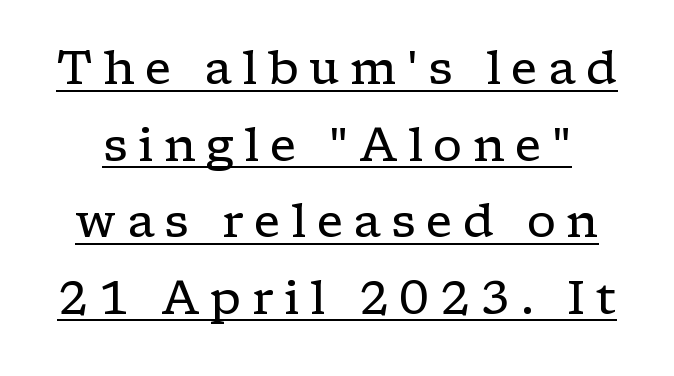
{"serif": "yes", "italic": "no", "bold": "no", "weight": "regular", "width": "wide", "stroke_contrast": "low", "x_height": "medium", "monospaced": "no", "underline": "yes", "line_spacing": "normal", "line_spacing_ratio": 1.63, "letter_spacing": "wide", "letter_spacing_em": 0.22, "glyph_px": 47}
